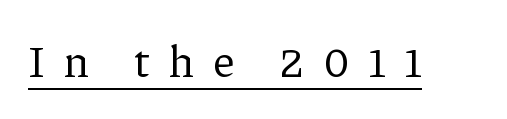
The image shows 44 px regular-weight serif type, upright; set unusually wide letter spacing (+0.44 em), underlined; low stroke contrast and a medium x-height.
